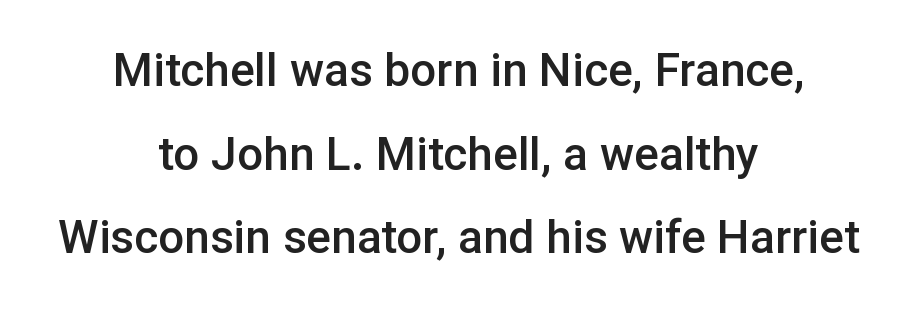
{"serif": "no", "italic": "no", "bold": "semi", "weight": "semibold", "width": "normal", "stroke_contrast": "low", "x_height": "medium", "monospaced": "no", "underline": "no", "align": "center", "line_spacing_ratio": 1.82, "letter_spacing": "normal", "letter_spacing_em": 0.0, "glyph_px": 46}
